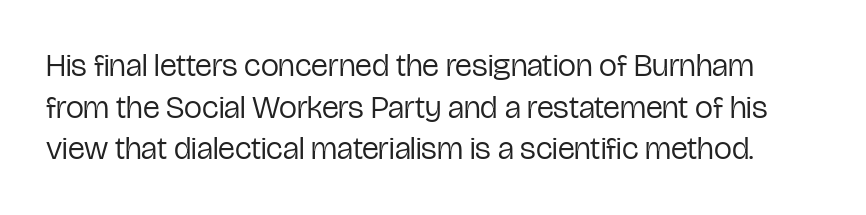
Leading matches the norm, producing a regular column. Spacing verdict: proportional, widths tailored to each character. Regarding serifs, this sample does without them. Spacing between characters is what you'd get straight out of the box. Is the stroke heavy? The answer is a plain regular-or-lighter. If you drew a line through each stem, it would be perfectly vertical.
